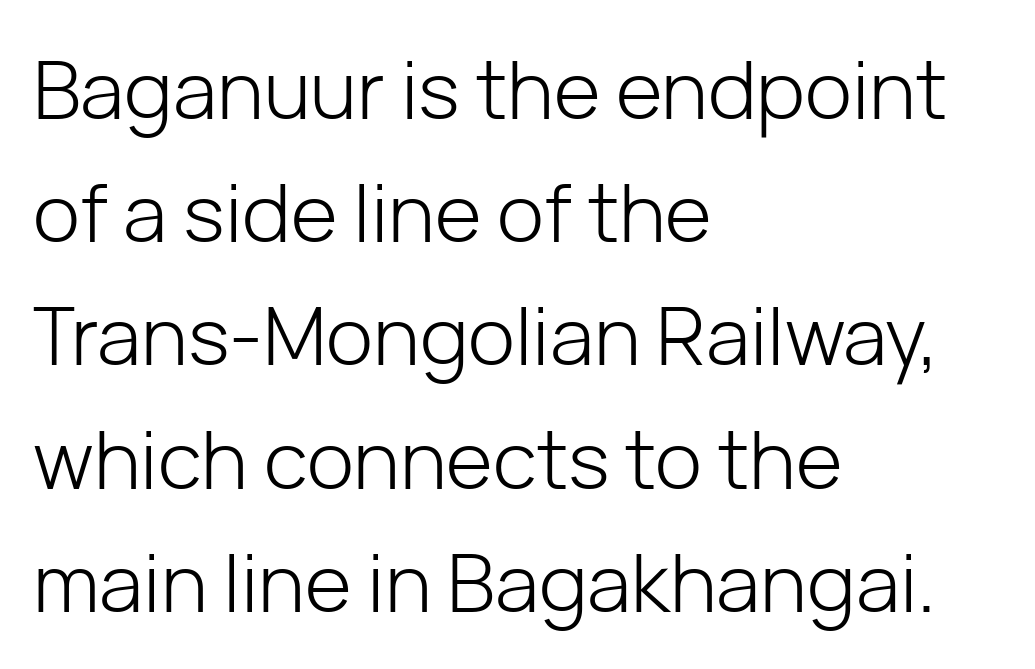
The image shows 80 px light sans-serif type, upright; set left-aligned, normal line spacing (1.54x), normal letter spacing, not underlined; low stroke contrast and a medium x-height.
